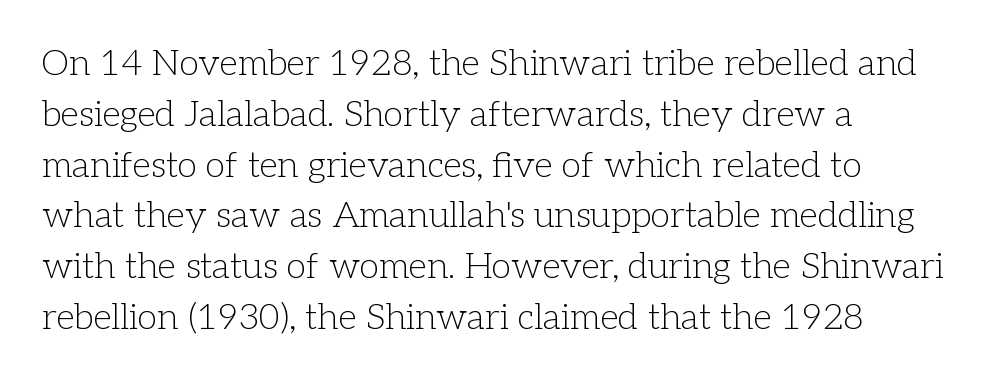
Glyph-to-glyph distance matches everyday printed text. Italic: no, the glyphs are upright roman. The paragraph shown leans on its left margin. Descender tails drop into unmarked territory. A typesetter would call this proportional, since set widths differ per character. One glance says typical: line gaps are just what's usual.
